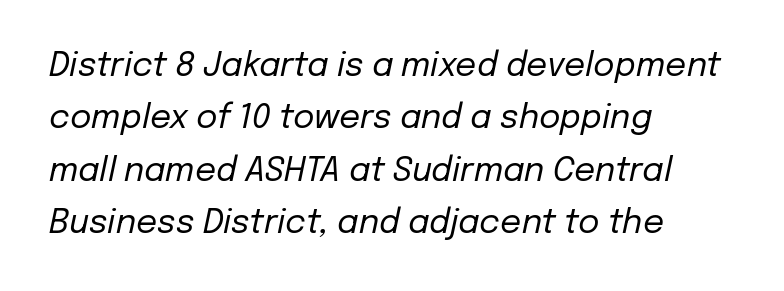
Observe the ordinary spacing: letters are neighbours, not strangers. Evenly set lines give the paragraph a standard silhouette. The typeface has the unassuming heft of standard copy or less. Tall strokes in this sample are angled rather than plumb.
